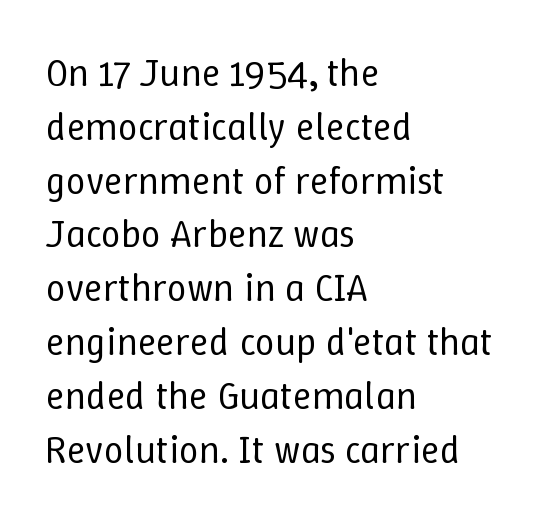
{"italic": "no", "bold": "no", "weight": "regular", "width": "normal", "stroke_contrast": "low", "x_height": "medium", "monospaced": "no", "underline": "no", "align": "left", "line_spacing": "normal", "line_spacing_ratio": 1.38, "letter_spacing": "normal", "letter_spacing_em": 0.0, "glyph_px": 39}
